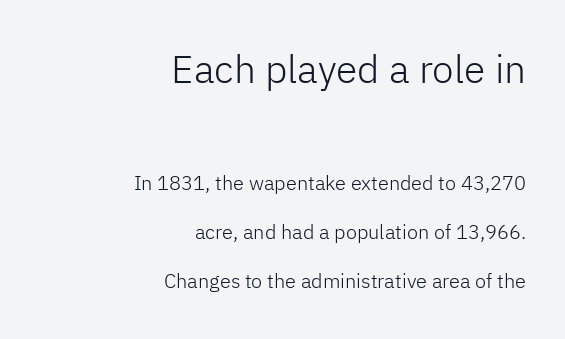
{"serif": "no", "italic": "no", "bold": "no", "weight": "light", "width": "normal", "stroke_contrast": "low", "x_height": "medium", "monospaced": "no", "underline": "no", "align": "right", "line_spacing": "loose", "line_spacing_ratio": 2.47, "letter_spacing": "normal", "letter_spacing_em": 0.0, "larger_block": "first", "size_ratio": 1.95, "glyph_px": 39}
